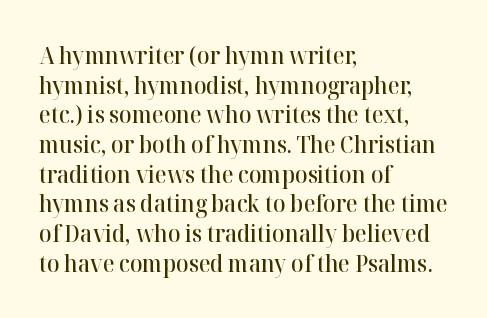
{"italic": "no", "bold": "semi", "underline": "no", "align": "left", "line_spacing": "normal", "line_spacing_ratio": 1.29, "letter_spacing": "normal", "letter_spacing_em": 0.0, "glyph_px": 23}
